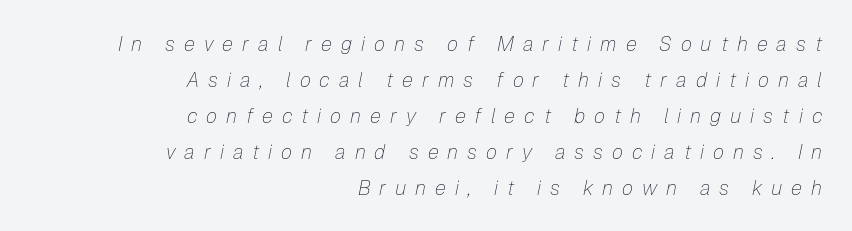
{"italic": "yes", "lean": "right", "slant_degrees": 12, "bold": "no", "underline": "no", "align": "right", "line_spacing_ratio": 1.8, "letter_spacing": "wide", "letter_spacing_em": 0.45, "glyph_px": 20}
